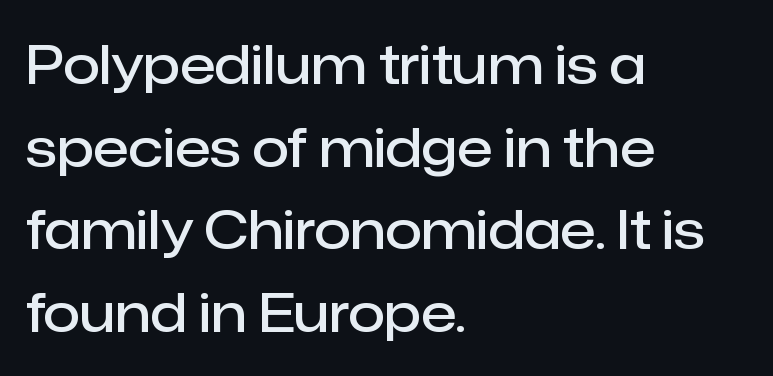
Q: Is the text bold? A: Semi-bold.
Q: Is the text italic (slanted)? A: No, it is upright.
Q: Is the typeface a serif or a sans-serif typeface? A: Sans-serif.
Q: Is the text underlined? A: No.
Q: How is the paragraph aligned? A: Left-aligned.
Q: Is the spacing between letters normal or unusually wide? A: Normal.
Q: Is the spacing between lines tight, normal or loose? A: Normal.
Q: Width (condensed, normal, or wide)? A: Normal.
Q: Stroke contrast? A: Low.
Q: x-height? A: Medium.
Q: Monospaced? A: No.
